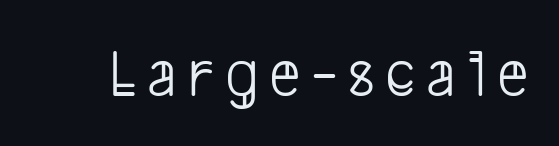
The image shows 69 px light, condensed sans-serif type; set not underlined; low stroke contrast and a medium x-height.
